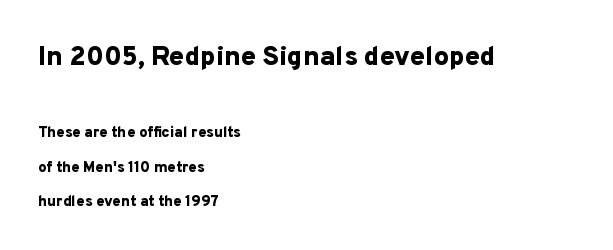
{"italic": "no", "bold": "yes", "underline": "no", "align": "left", "line_spacing": "loose", "line_spacing_ratio": 2.31, "letter_spacing": "normal", "letter_spacing_em": 0.0, "larger_block": "first", "size_ratio": 1.8, "glyph_px": 27}
